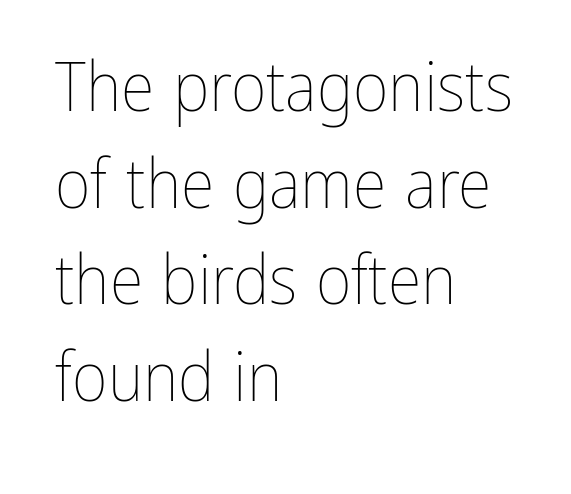
The image shows 69 px thin, condensed type, upright; set left-aligned, normal line spacing (1.4x), normal letter spacing, not underlined; low stroke contrast and a medium x-height.
